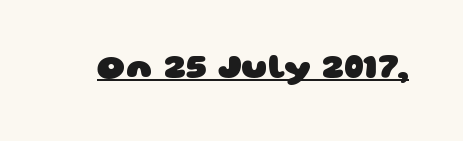
{"serif": "no", "bold": "yes", "weight": "heavy", "width": "wide", "stroke_contrast": "low", "x_height": "large", "monospaced": "no", "underline": "yes", "letter_spacing": "normal", "letter_spacing_em": 0.0, "glyph_px": 34}
